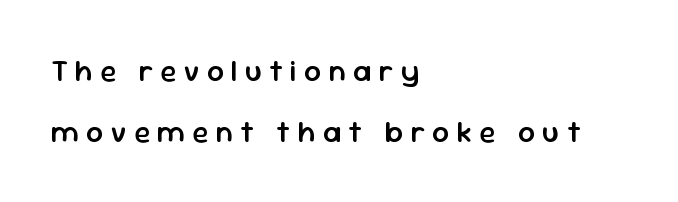
Q: Is the text bold? A: Semi-bold.
Q: Is the text italic (slanted)? A: No, it is upright.
Q: Is the typeface a serif or a sans-serif typeface? A: Sans-serif.
Q: Is the text underlined? A: No.
Q: How is the paragraph aligned? A: Left-aligned.
Q: Is the spacing between letters normal or unusually wide? A: Unusually wide.
Q: Is the spacing between lines tight, normal or loose? A: Loose.
Q: Width (condensed, normal, or wide)? A: Normal.
Q: Stroke contrast? A: Low.
Q: x-height? A: Medium.
Q: Monospaced? A: No.
